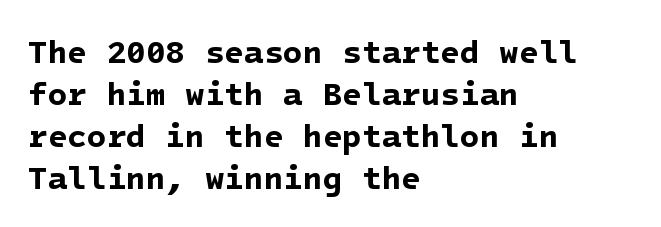
Plain, unruled lines of type. The strokes are fattened all the way to bold. The rows are spaced the way most documents space them. Note: no serifs on the glyphs. Letter spacing: default.
